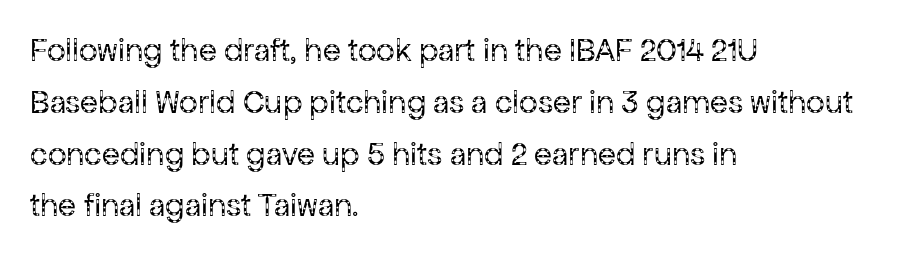
A classic flush-left, rag-right setting is used for this passage. Does the leading feel generous? No, just average. The rendering keeps characters at their native spacing. The face used here is proportionally spaced, like ordinary book or web type. Stroke terminals: plain, sans-serif.
